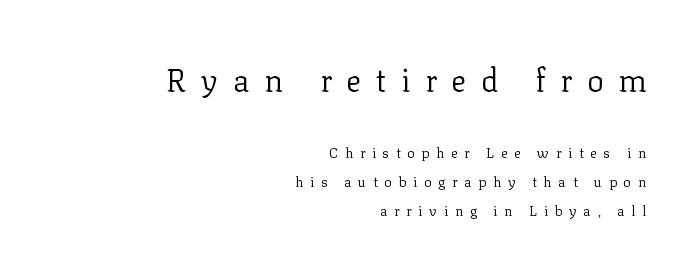
Q: Is the text bold? A: No.
Q: Is the text italic (slanted)? A: No, it is upright.
Q: Is the typeface a serif or a sans-serif typeface? A: Serif.
Q: Is the text underlined? A: No.
Q: How is the paragraph aligned? A: Right-aligned.
Q: Is the spacing between letters normal or unusually wide? A: Unusually wide.
Q: Is the spacing between lines tight, normal or loose? A: Loose.
Q: Which block of text is set in a larger size, the first (top) or the second (bottom)? A: The first (top) one.
Q: Width (condensed, normal, or wide)? A: Normal.
Q: Stroke contrast? A: Low.
Q: x-height? A: Medium.
Q: Monospaced? A: No.
